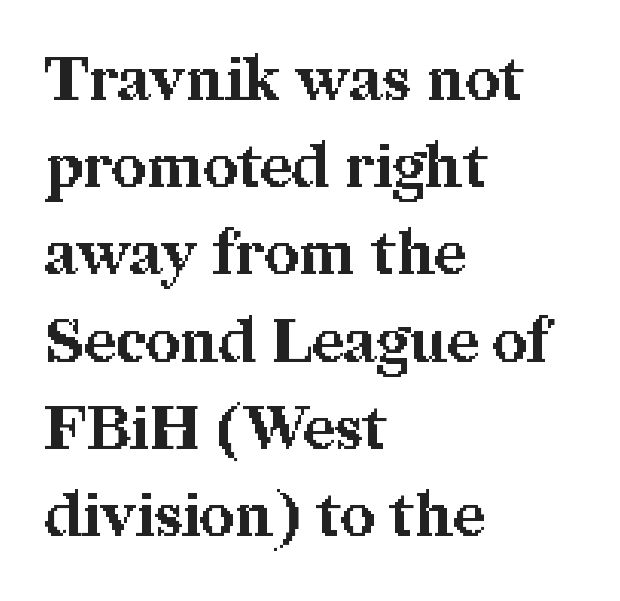
The face used here has the dense, thick strokes of a bold. Each row of text sits above clean, open space. Left-aligned paragraph, ragged on the right. Reading down the column, the eye jumps a familiar distance to each next line. Character widths vary here, with narrow letters taking less room than wide ones. The passage shown has conventional tracking throughout.
